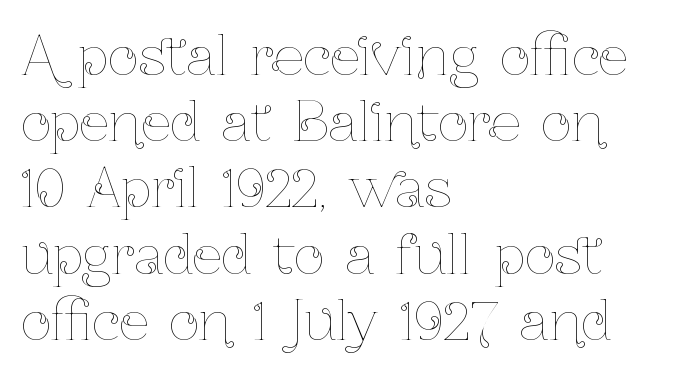
Q: Is the text bold? A: No.
Q: Is the text italic (slanted)? A: No, it is upright.
Q: Is the text underlined? A: No.
Q: How is the paragraph aligned? A: Left-aligned.
Q: Is the spacing between letters normal or unusually wide? A: Normal.
Q: Is the spacing between lines tight, normal or loose? A: Normal.
Q: Width (condensed, normal, or wide)? A: Condensed.
Q: Stroke contrast? A: Low.
Q: x-height? A: Medium.
Q: Monospaced? A: No.
